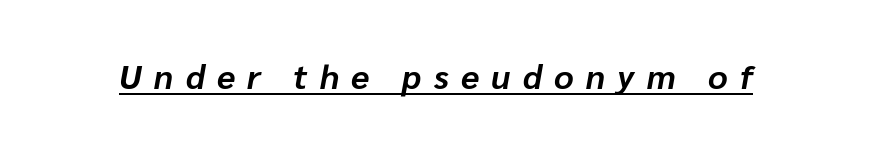
The font's italic variant was chosen for this text. The specimen includes a rule beneath the text block's lines. You could not count columns in this text — the font is proportionally spaced. Inter-character spacing is expanded well beyond the font's built-in metrics. The sample has been set heavy, in full bold.
